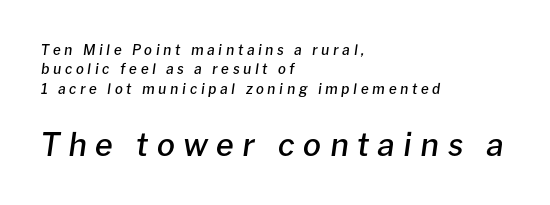
Compared with ordinary roman type, these characters are visibly tilted. Is the lower block the larger one? Yes — the lower block carries the bigger type. A typesetter would call this heavily tracked-out type. This sample keeps an unexceptional amount of space between lines. Check the space under the baseline: it is left empty.
